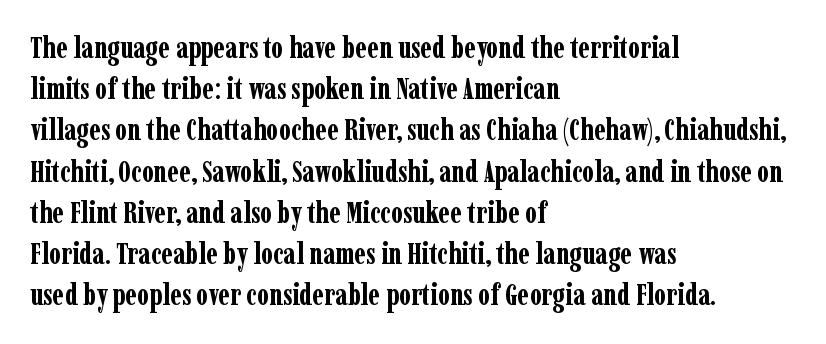
Q: Is the text bold? A: Yes.
Q: Is the text italic (slanted)? A: No, it is upright.
Q: Is the typeface a serif or a sans-serif typeface? A: Serif.
Q: Is the text underlined? A: No.
Q: How is the paragraph aligned? A: Left-aligned.
Q: Is the spacing between letters normal or unusually wide? A: Normal.
Q: Is the spacing between lines tight, normal or loose? A: Normal.
Q: Width (condensed, normal, or wide)? A: Condensed.
Q: Stroke contrast? A: Low.
Q: x-height? A: Medium.
Q: Monospaced? A: No.
